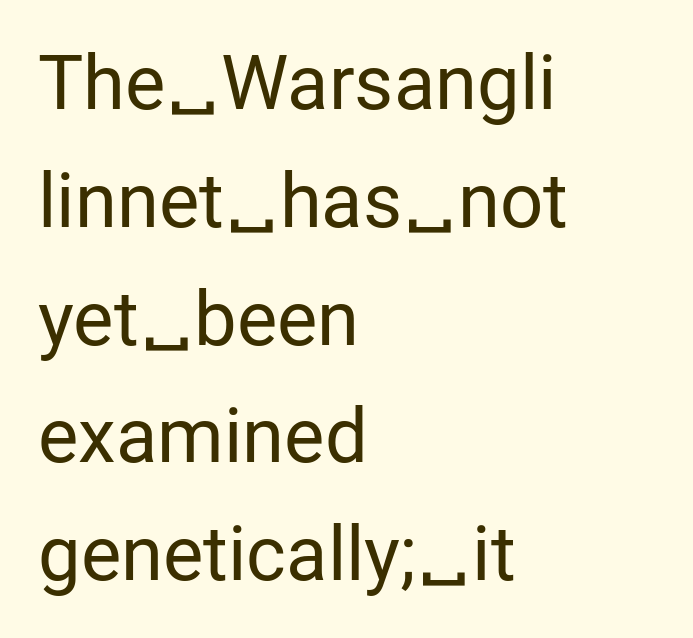
Q: Is the text bold? A: No.
Q: Is the text italic (slanted)? A: No, it is upright.
Q: Is the typeface a serif or a sans-serif typeface? A: Sans-serif.
Q: Is the text underlined? A: No.
Q: How is the paragraph aligned? A: Left-aligned.
Q: Is the spacing between letters normal or unusually wide? A: Normal.
Q: Is the spacing between lines tight, normal or loose? A: Normal.
Q: Width (condensed, normal, or wide)? A: Normal.
Q: Stroke contrast? A: Low.
Q: x-height? A: Medium.
Q: Monospaced? A: No.
